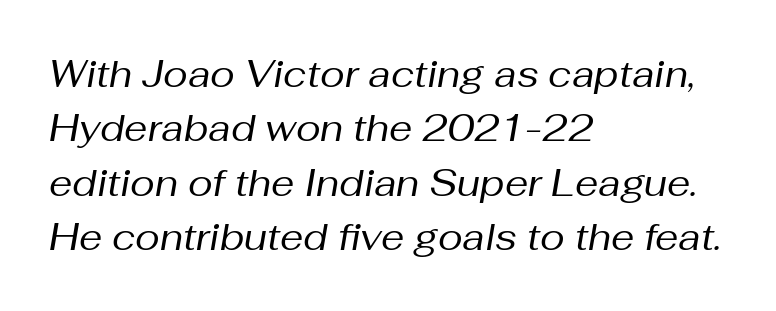
{"italic": "yes", "lean": "right", "slant_degrees": 10, "bold": "no", "weight": "regular", "width": "normal", "stroke_contrast": "medium", "x_height": "medium", "monospaced": "no", "underline": "no", "align": "left", "line_spacing": "normal", "line_spacing_ratio": 1.47, "letter_spacing": "normal", "letter_spacing_em": 0.0, "glyph_px": 37}
